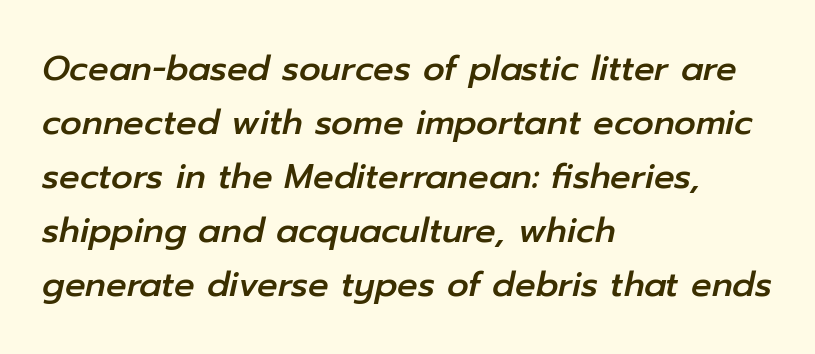
Q: Is the text italic (slanted)? A: Yes, it leans right by about 12 degrees.
Q: Is the text underlined? A: No.
Q: How is the paragraph aligned? A: Left-aligned.
Q: Is the spacing between letters normal or unusually wide? A: Normal.
Q: Is the spacing between lines tight, normal or loose? A: Normal.
Q: Width (condensed, normal, or wide)? A: Normal.
Q: Stroke contrast? A: Low.
Q: x-height? A: Medium.
Q: Monospaced? A: No.
